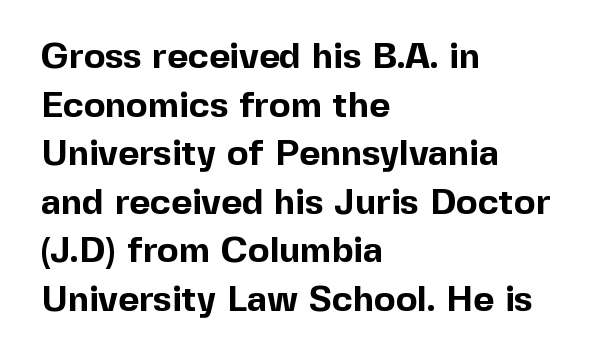
The image shows 36 px bold sans-serif type, upright; set left-aligned, normal line spacing (1.35x), normal letter spacing, not underlined; a medium x-height.
